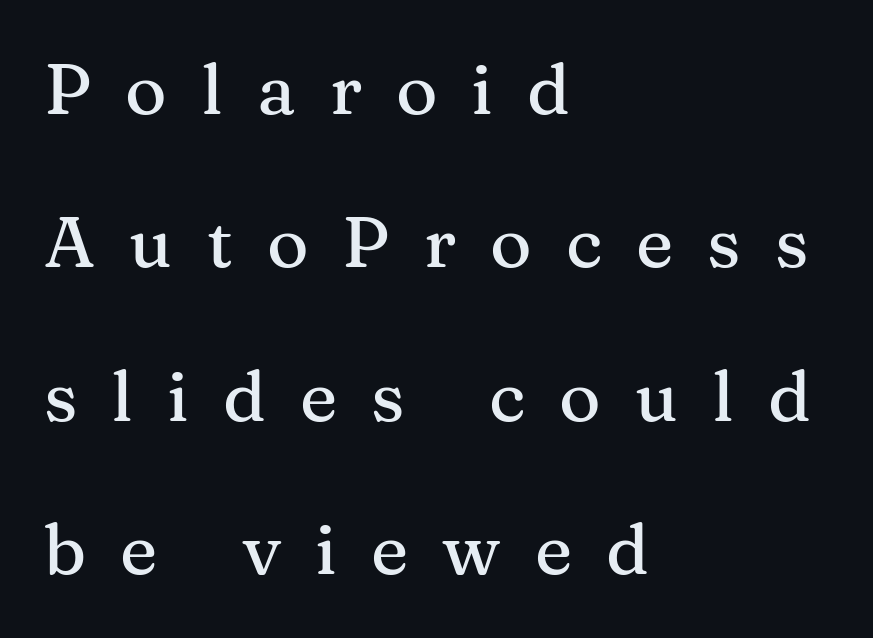
The image shows 71 px serif type, upright; set left-aligned, loose line spacing (2.16x), unusually wide letter spacing (+0.48 em), not underlined; medium stroke contrast and a medium x-height.
